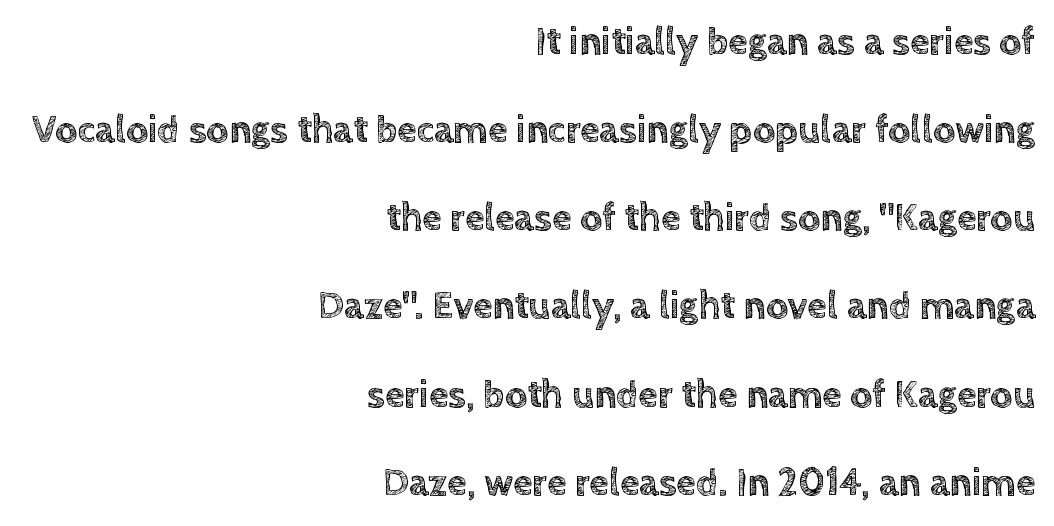
{"italic": "no", "width": "normal", "x_height": "large", "monospaced": "no", "underline": "no", "align": "right", "line_spacing": "loose", "line_spacing_ratio": 2.26, "letter_spacing": "normal", "letter_spacing_em": 0.0, "glyph_px": 39}
